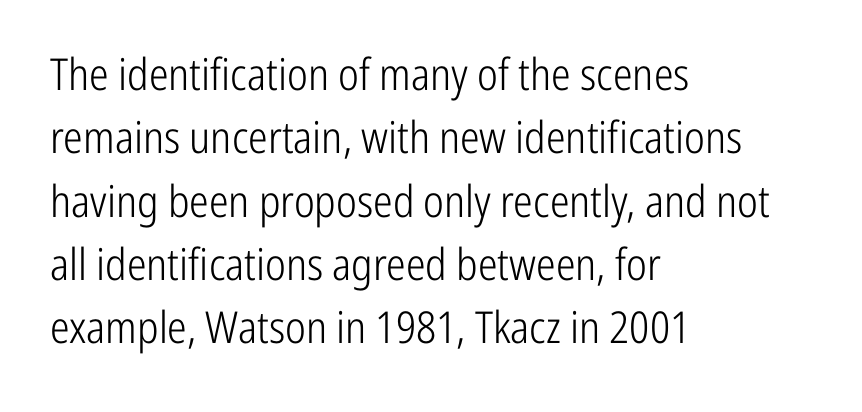
Q: Is the text bold? A: No.
Q: Is the text italic (slanted)? A: No, it is upright.
Q: Is the typeface a serif or a sans-serif typeface? A: Sans-serif.
Q: Is the text underlined? A: No.
Q: How is the paragraph aligned? A: Left-aligned.
Q: Is the spacing between letters normal or unusually wide? A: Normal.
Q: Is the spacing between lines tight, normal or loose? A: Normal.
Q: Width (condensed, normal, or wide)? A: Condensed.
Q: Stroke contrast? A: Low.
Q: x-height? A: Medium.
Q: Monospaced? A: No.
